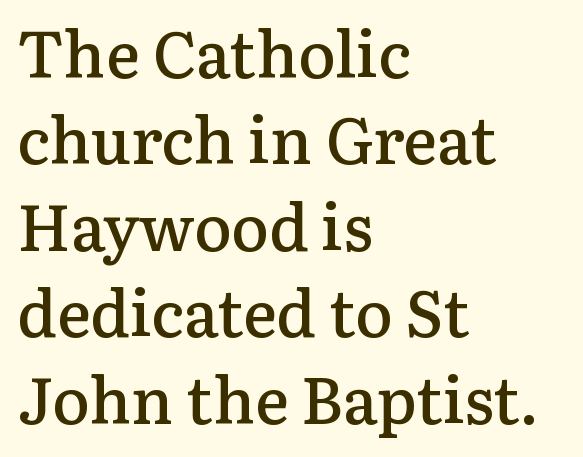
{"serif": "yes", "italic": "no", "bold": "semi", "weight": "semibold", "width": "normal", "stroke_contrast": "low", "x_height": "medium", "monospaced": "no", "underline": "no", "align": "left", "line_spacing": "normal", "line_spacing_ratio": 1.35, "letter_spacing": "normal", "letter_spacing_em": 0.0, "glyph_px": 64}
